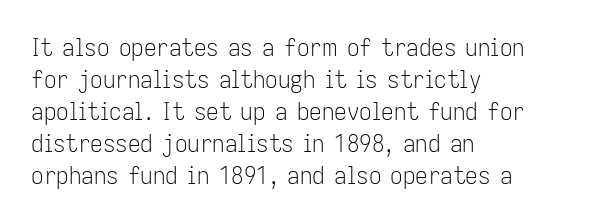
The image shows 25 px text type, upright; set left-aligned, normal line spacing (1.28x), normal letter spacing, not underlined.
